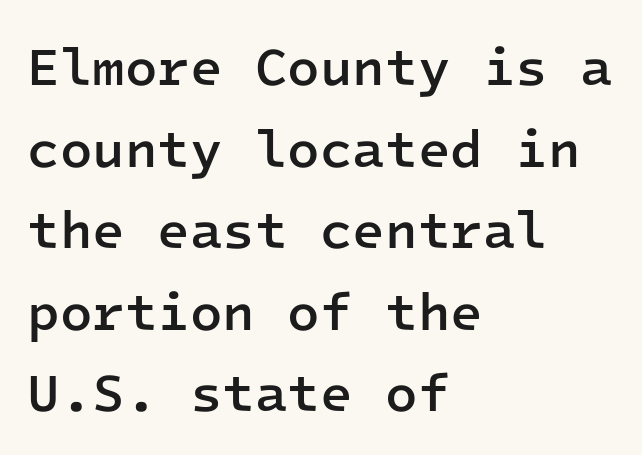
Successive baselines arrive at the customary interval. Rule under the text: the space is simply empty. Do the characters align in a grid? Yes, the font is monospaced. Does the weight exceed regular? Yes, but only to semibold. You could call the tracking neutral — neither tight nor loose. In CSS terms this would be text-align: left.
